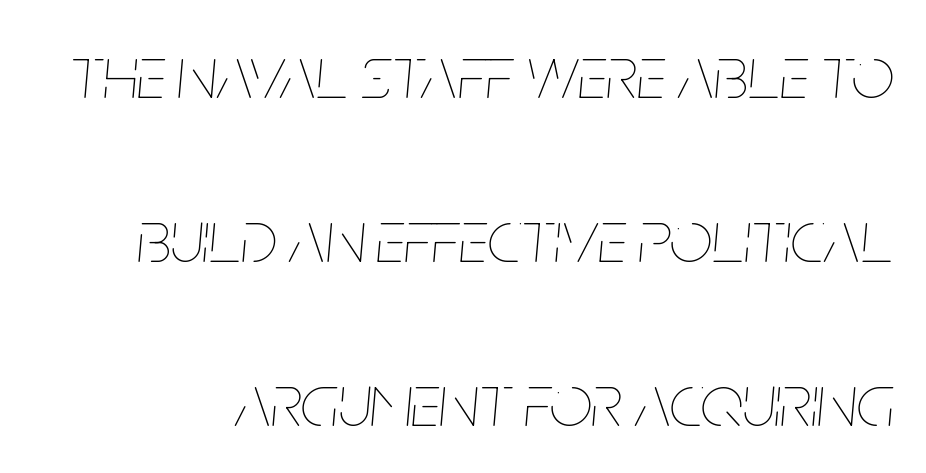
Type without underlining. Nothing heavy about these letters — not bold at all. Here the designer chose a conventional face with non-uniform glyph widths. There is no visible air inserted between adjacent glyphs.
